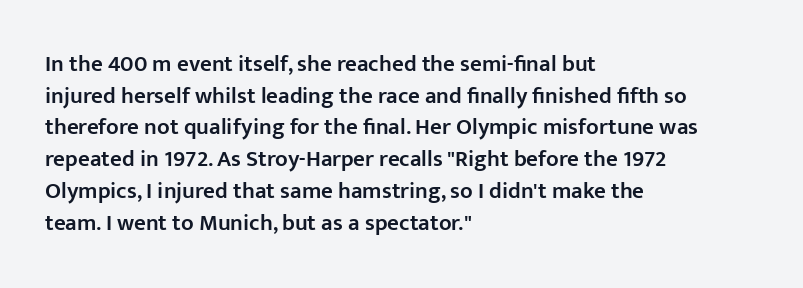
The image shows 23 px text type, upright; set left-aligned, normal line spacing (1.38x), normal letter spacing, not underlined.
